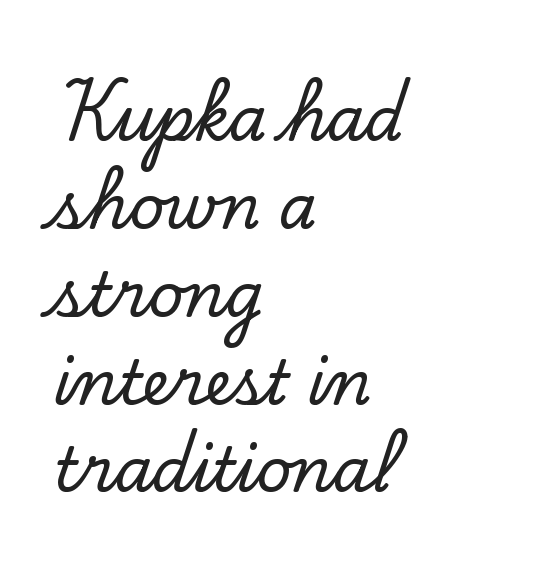
{"serif": "yes", "width": "normal", "stroke_contrast": "low", "x_height": "small", "monospaced": "no", "underline": "no", "align": "left", "line_spacing": "normal", "line_spacing_ratio": 1.44, "letter_spacing": "normal", "letter_spacing_em": 0.0, "glyph_px": 61}
